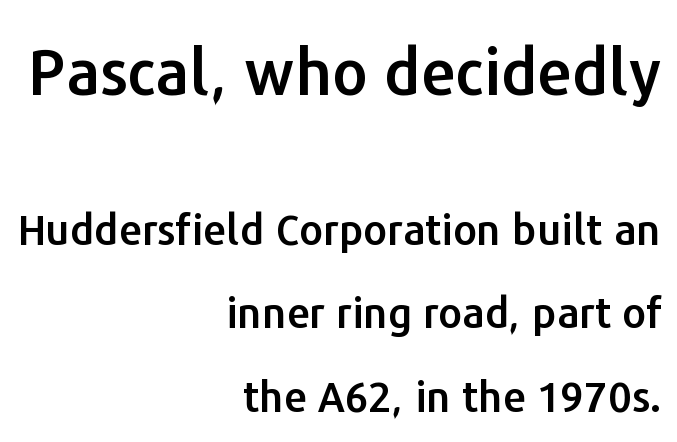
This is roman type, the default non-slanted kind. A student would notice the top passage is typeset larger than what follows. Is this a sans? Yes — the strokes have no serifs. The face used here is proportionally spaced, like ordinary book or web type. Short and long lines alike share a common ending point at right.
